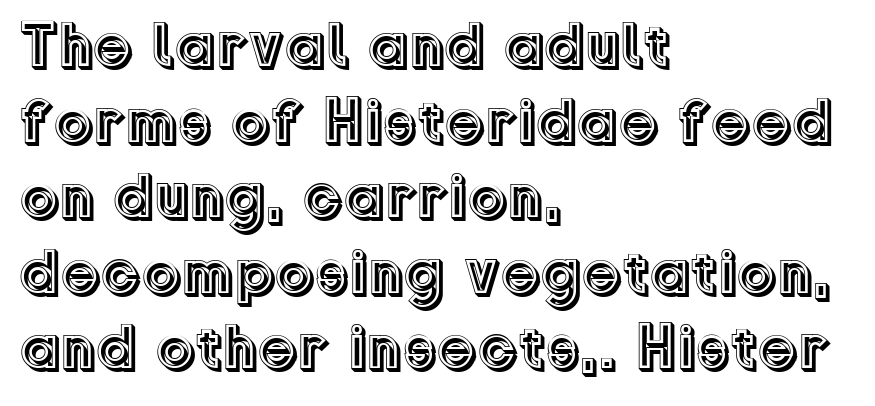
The image shows 63 px text type, upright; set left-aligned, line spacing 1.2x, normal letter spacing, not underlined; a medium x-height.
